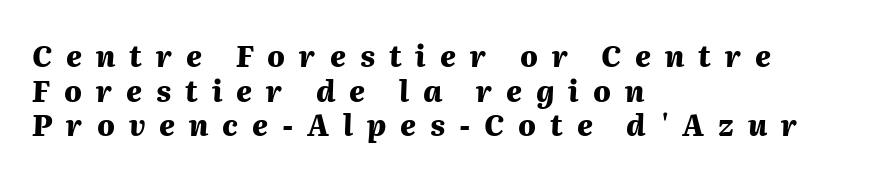
Q: Is the text bold? A: Yes.
Q: Is the text italic (slanted)? A: Yes, it leans right by about 2 degrees.
Q: Is the text underlined? A: No.
Q: How is the paragraph aligned? A: Left-aligned.
Q: Is the spacing between letters normal or unusually wide? A: Unusually wide.
Q: Width (condensed, normal, or wide)? A: Normal.
Q: Stroke contrast? A: Medium.
Q: x-height? A: Medium.
Q: Monospaced? A: No.
